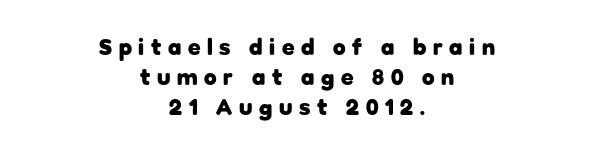
The image shows 23 px bold type, upright; set centered, normal line spacing (1.3x), unusually wide letter spacing (+0.29 em), not underlined.
